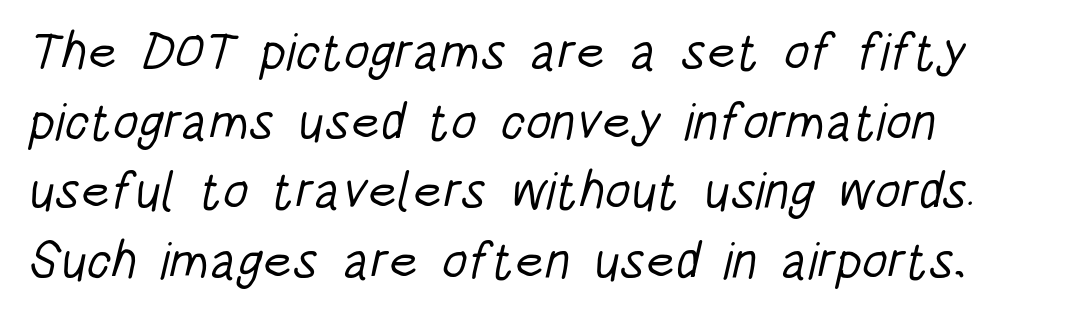
Q: Is the text bold? A: No.
Q: Is the typeface a serif or a sans-serif typeface? A: Sans-serif.
Q: Is the text underlined? A: No.
Q: How is the paragraph aligned? A: Left-aligned.
Q: Is the spacing between letters normal or unusually wide? A: Normal.
Q: Is the spacing between lines tight, normal or loose? A: Normal.
Q: Width (condensed, normal, or wide)? A: Condensed.
Q: Stroke contrast? A: Low.
Q: x-height? A: Large.
Q: Monospaced? A: No.
